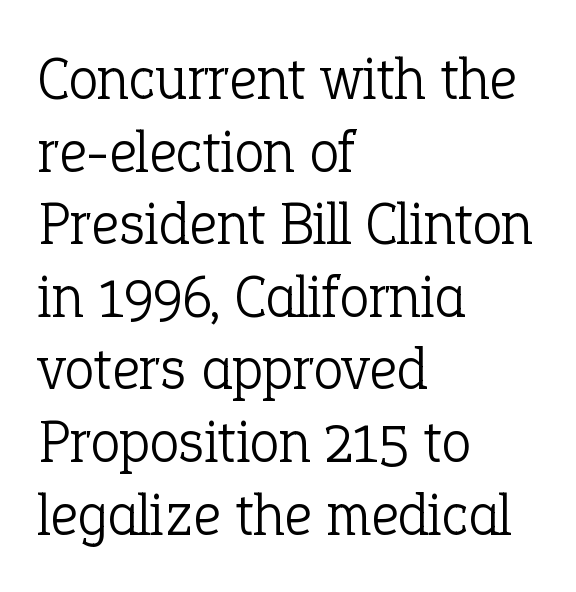
Glance below the letters and you will spot only blank space. Old-style or modern, the face here clearly has serifs. Weight: regular or lighter. The tracking reads as untouched default to a designer's eye. Is this a fixed-width face? No — the glyphs have proportional, varying widths. Is the block centered? No — it sits flush against the left margin.
